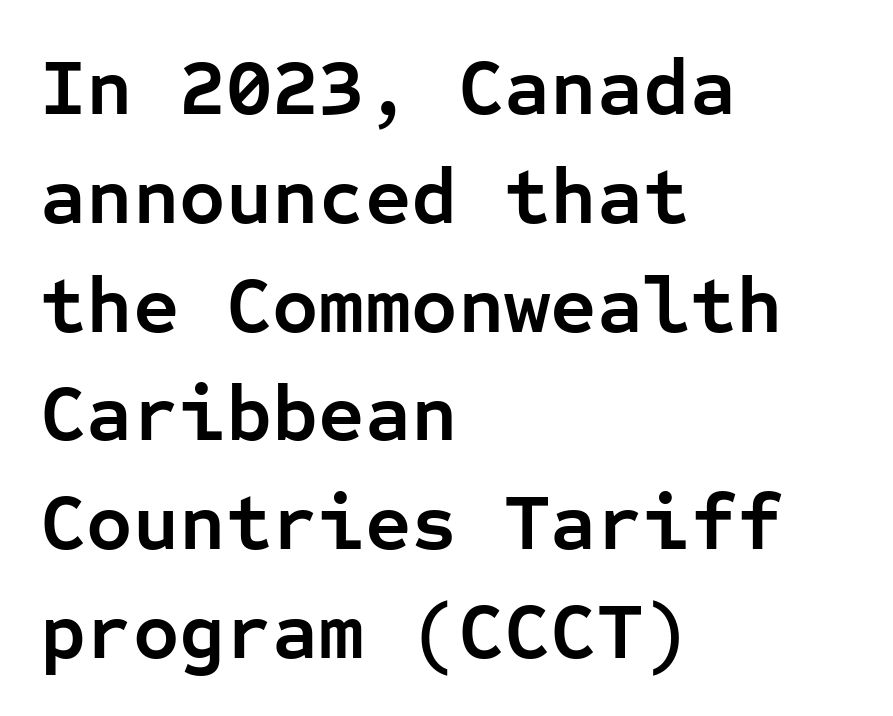
Q: Is the text bold? A: Yes.
Q: Is the text italic (slanted)? A: No, it is upright.
Q: Is the typeface a serif or a sans-serif typeface? A: Sans-serif.
Q: Is the text underlined? A: No.
Q: How is the paragraph aligned? A: Left-aligned.
Q: Is the spacing between letters normal or unusually wide? A: Normal.
Q: Is the spacing between lines tight, normal or loose? A: Normal.
Q: Width (condensed, normal, or wide)? A: Normal.
Q: Stroke contrast? A: Low.
Q: x-height? A: Medium.
Q: Monospaced? A: Yes.
